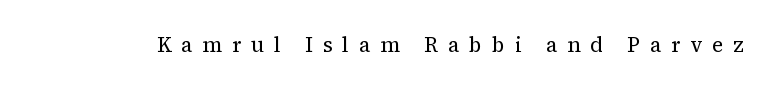
Each row of text sits above clean, open space. Upright lettering throughout. Characters follow at a spacing far wider than the type designer built in. The letters look calm and open, with moderate or lighter stems.
